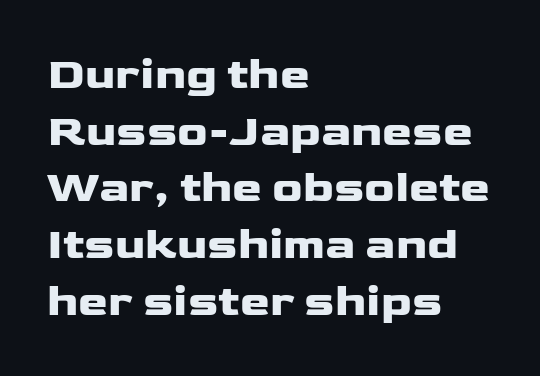
{"serif": "no", "italic": "no", "bold": "yes", "weight": "heavy", "width": "wide", "stroke_contrast": "low", "x_height": "medium", "monospaced": "no", "underline": "no", "align": "left", "line_spacing": "normal", "line_spacing_ratio": 1.26, "letter_spacing": "normal", "letter_spacing_em": 0.0, "glyph_px": 45}
